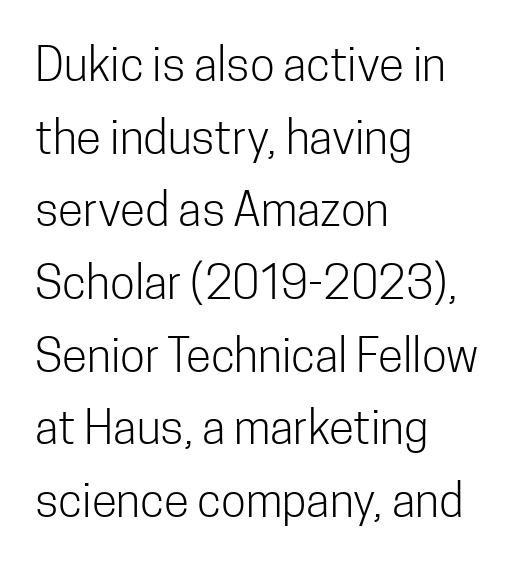
Q: Is the text bold? A: No.
Q: Is the text italic (slanted)? A: No, it is upright.
Q: Is the typeface a serif or a sans-serif typeface? A: Sans-serif.
Q: Is the text underlined? A: No.
Q: How is the paragraph aligned? A: Left-aligned.
Q: Is the spacing between letters normal or unusually wide? A: Normal.
Q: Is the spacing between lines tight, normal or loose? A: Normal.
Q: Width (condensed, normal, or wide)? A: Condensed.
Q: Stroke contrast? A: Low.
Q: x-height? A: Medium.
Q: Monospaced? A: No.
